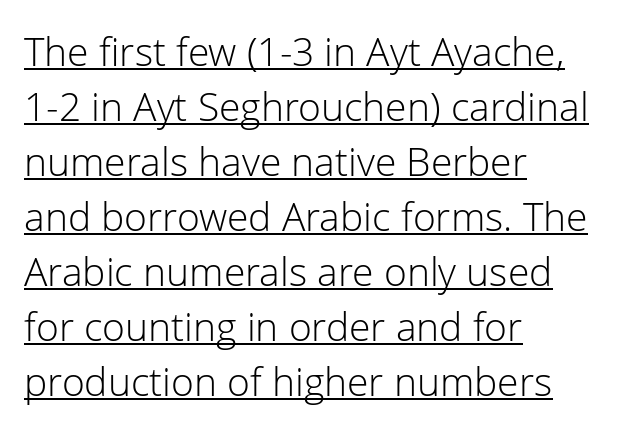
{"serif": "no", "italic": "no", "bold": "no", "weight": "light", "width": "normal", "stroke_contrast": "low", "x_height": "medium", "monospaced": "no", "underline": "yes", "align": "left", "line_spacing": "normal", "line_spacing_ratio": 1.41, "letter_spacing": "normal", "letter_spacing_em": 0.0, "glyph_px": 39}
